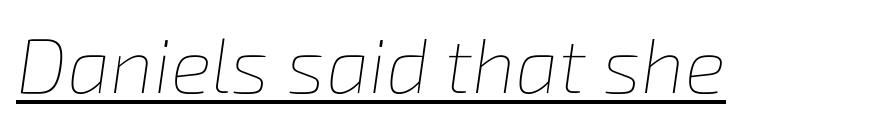
The image shows 77 px thin type, italic (leaning right); set normal letter spacing, underlined; low stroke contrast and a medium x-height.
